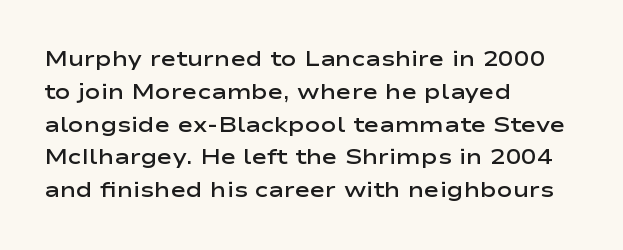
Q: Is the text bold? A: Semi-bold.
Q: Is the text italic (slanted)? A: No, it is upright.
Q: Is the text underlined? A: No.
Q: How is the paragraph aligned? A: Left-aligned.
Q: Is the spacing between letters normal or unusually wide? A: Normal.
Q: Is the spacing between lines tight, normal or loose? A: Normal.
